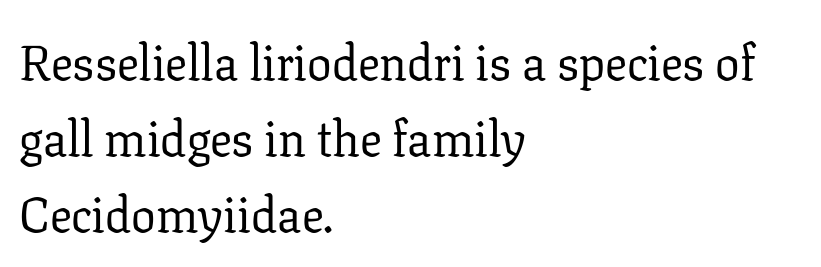
Leading: standard. The glyphs in this specimen are seriffed. Counters stay open thanks to moderate or lighter strokes. Is there any slant? The stems are plumb. The passage shown has conventional tracking throughout. The paragraph has a hard left edge and a soft right edge.
